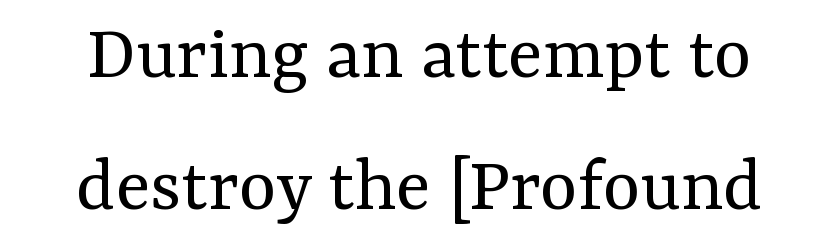
Descenders hang freely into open space. Regular leading. This sample uses plain, unmodified letter spacing. This is serif lettering, the kind often seen in printed books.
